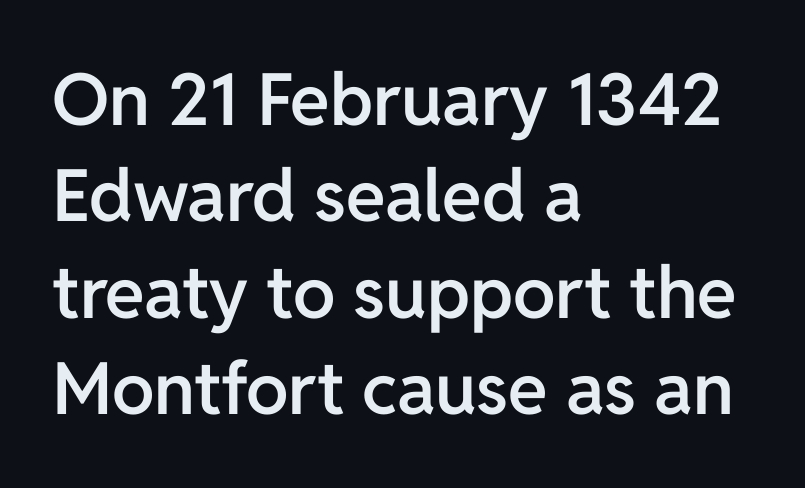
Q: Is the text bold? A: Semi-bold.
Q: Is the text italic (slanted)? A: No, it is upright.
Q: Is the typeface a serif or a sans-serif typeface? A: Sans-serif.
Q: Is the text underlined? A: No.
Q: How is the paragraph aligned? A: Left-aligned.
Q: Is the spacing between letters normal or unusually wide? A: Normal.
Q: Is the spacing between lines tight, normal or loose? A: Normal.
Q: Width (condensed, normal, or wide)? A: Normal.
Q: Stroke contrast? A: Low.
Q: x-height? A: Medium.
Q: Monospaced? A: No.
